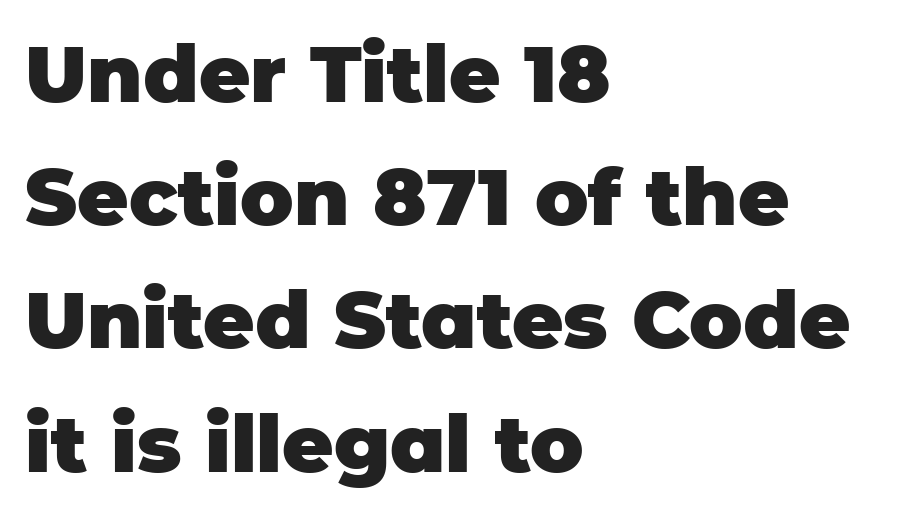
Q: Is the text bold? A: Yes.
Q: Is the text italic (slanted)? A: No, it is upright.
Q: Is the typeface a serif or a sans-serif typeface? A: Sans-serif.
Q: Is the text underlined? A: No.
Q: How is the paragraph aligned? A: Left-aligned.
Q: Is the spacing between letters normal or unusually wide? A: Normal.
Q: Is the spacing between lines tight, normal or loose? A: Normal.
Q: Width (condensed, normal, or wide)? A: Normal.
Q: Stroke contrast? A: Low.
Q: x-height? A: Large.
Q: Monospaced? A: No.
